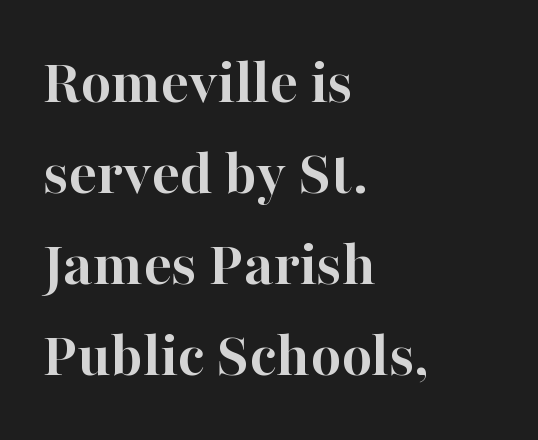
{"serif": "yes", "italic": "no", "bold": "yes", "weight": "semibold", "width": "normal", "stroke_contrast": "high", "x_height": "medium", "monospaced": "no", "underline": "no", "align": "left", "line_spacing": "normal", "line_spacing_ratio": 1.38, "letter_spacing": "normal", "letter_spacing_em": 0.0, "glyph_px": 66}
